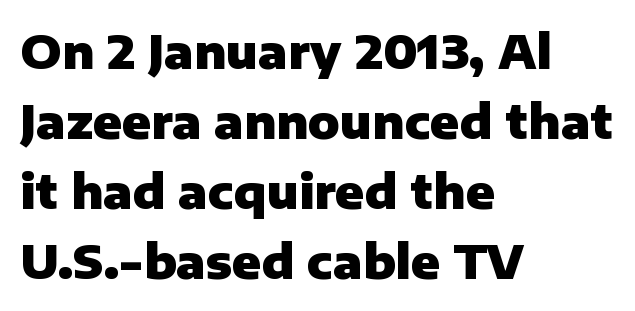
Do the letters lean? They stand straight. A normal amount of white space separates one row of letters from the next. This sample uses plain, unmodified letter spacing. Each glyph is drawn with heavy, bold strokes.
